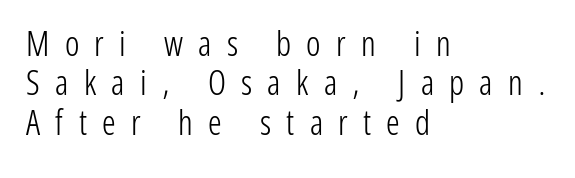
Q: Is the text bold? A: No.
Q: Is the text italic (slanted)? A: No, it is upright.
Q: Is the typeface a serif or a sans-serif typeface? A: Sans-serif.
Q: Is the text underlined? A: No.
Q: How is the paragraph aligned? A: Left-aligned.
Q: Is the spacing between letters normal or unusually wide? A: Unusually wide.
Q: Width (condensed, normal, or wide)? A: Condensed.
Q: Stroke contrast? A: Low.
Q: x-height? A: Medium.
Q: Monospaced? A: No.
